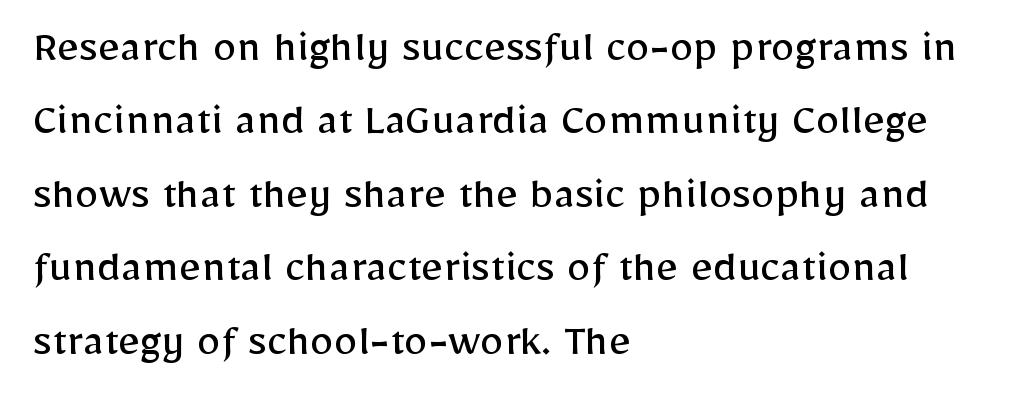
{"serif": "no", "italic": "no", "bold": "no", "weight": "regular", "width": "normal", "stroke_contrast": "low", "x_height": "medium", "monospaced": "no", "underline": "no", "align": "left", "line_spacing": "normal", "line_spacing_ratio": 1.53, "letter_spacing": "normal", "letter_spacing_em": 0.0, "glyph_px": 48}
